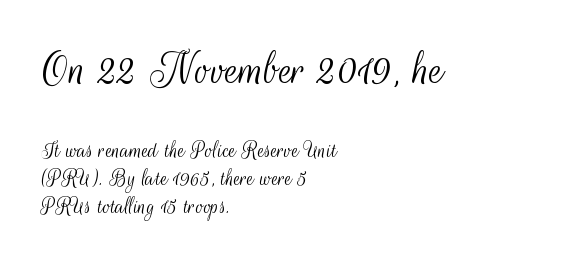
Q: Is the text bold? A: No.
Q: Is the text italic (slanted)? A: Yes.
Q: Is the typeface a serif or a sans-serif typeface? A: Sans-serif.
Q: Is the text underlined? A: No.
Q: How is the paragraph aligned? A: Left-aligned.
Q: Is the spacing between letters normal or unusually wide? A: Normal.
Q: Is the spacing between lines tight, normal or loose? A: Tight.
Q: Which block of text is set in a larger size, the first (top) or the second (bottom)? A: The first (top) one.
Q: Width (condensed, normal, or wide)? A: Condensed.
Q: Stroke contrast? A: Medium.
Q: x-height? A: Small.
Q: Monospaced? A: No.
